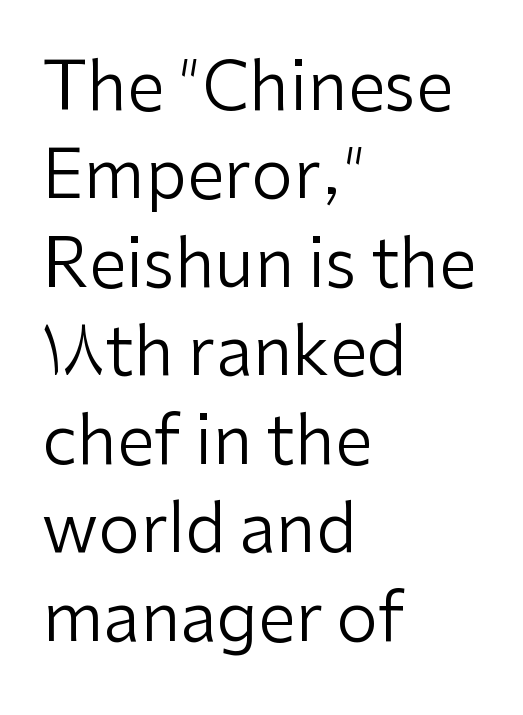
{"serif": "no", "italic": "no", "bold": "no", "weight": "regular", "width": "normal", "stroke_contrast": "low", "x_height": "medium", "monospaced": "no", "underline": "no", "align": "left", "line_spacing": "normal", "line_spacing_ratio": 1.32, "letter_spacing": "normal", "letter_spacing_em": 0.0, "glyph_px": 67}
